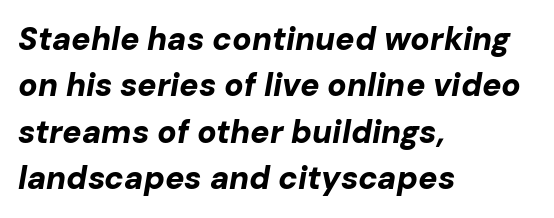
A typesetter would call this proportional, since set widths differ per character. Caption: standard tracking, unaltered. Descenders hang freely into open space. Strokes here are thick enough to call this a true bold. There's an unmistakable incline to the writing here.
